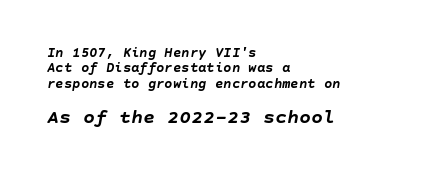
Q: Is the text bold? A: Yes.
Q: Is the text italic (slanted)? A: Yes, it leans right by about 10 degrees.
Q: Is the text underlined? A: No.
Q: How is the paragraph aligned? A: Left-aligned.
Q: Is the spacing between letters normal or unusually wide? A: Normal.
Q: Is the spacing between lines tight, normal or loose? A: Tight.
Q: Which block of text is set in a larger size, the first (top) or the second (bottom)? A: The second (bottom) one.
